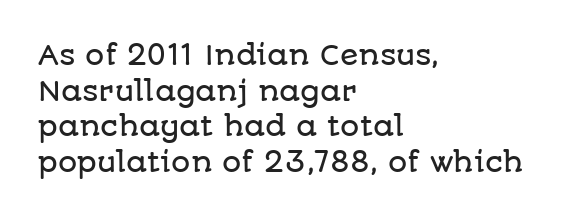
Q: Is the text italic (slanted)? A: No, it is upright.
Q: Is the text underlined? A: No.
Q: How is the paragraph aligned? A: Left-aligned.
Q: Is the spacing between letters normal or unusually wide? A: Normal.
Q: Is the spacing between lines tight, normal or loose? A: Normal.
